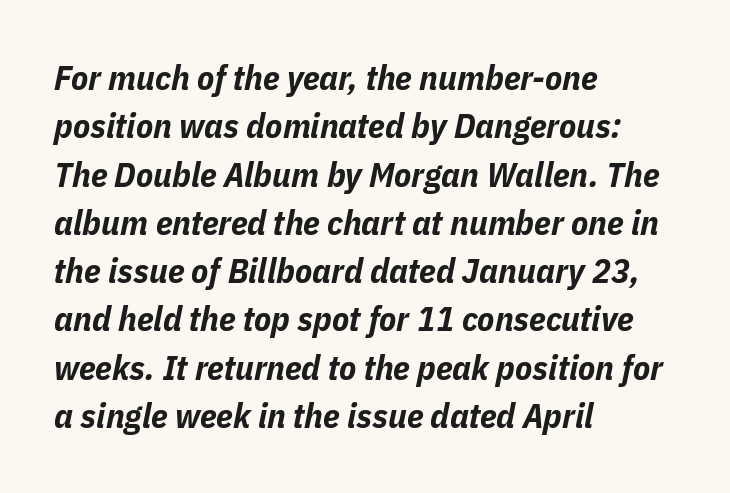
These words are printed bold, with thick strokes throughout. Is this a fixed-width face? No — the glyphs have proportional, varying widths. The specimen omits any rule beneath the text block's lines. How would I describe the line gaps? Plain and ordinary.
